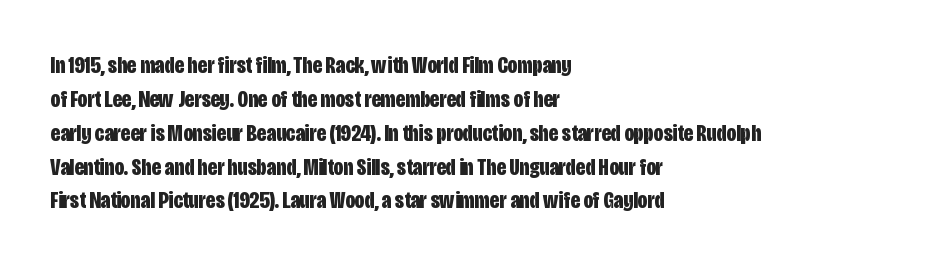
Check under the words: just untouched page. The lettering stays uniformly vertical, giving the passage a roman look. Does the weight exceed regular? Yes, all the way to bold. Leading: standard.
